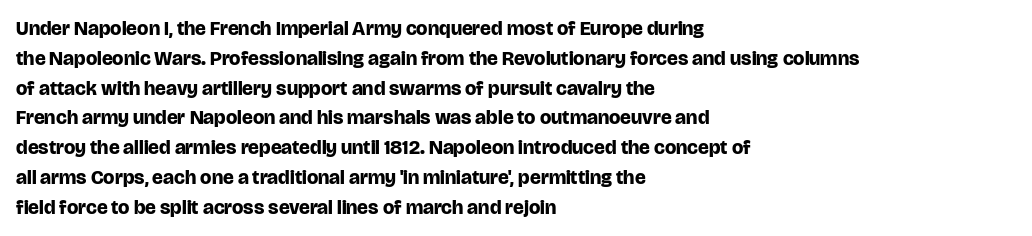
Summary of weight: heavy, a full bold. This sample is left-justified, so line endings fall wherever the words run out. The type sits square on the baseline with zero lean. The lines sit at an ordinary, default distance from one another. A bare baseline throughout the passage. This sample uses plain, unmodified letter spacing.
